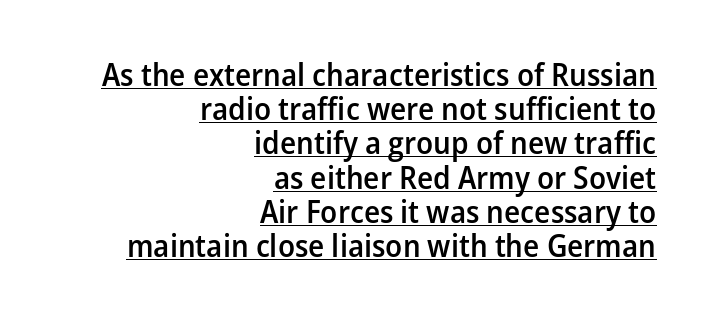
Q: Is the text bold? A: Semi-bold.
Q: Is the text italic (slanted)? A: No, it is upright.
Q: Is the typeface a serif or a sans-serif typeface? A: Sans-serif.
Q: Is the text underlined? A: Yes.
Q: How is the paragraph aligned? A: Right-aligned.
Q: Is the spacing between letters normal or unusually wide? A: Normal.
Q: Is the spacing between lines tight, normal or loose? A: Tight.
Q: Width (condensed, normal, or wide)? A: Normal.
Q: Stroke contrast? A: Low.
Q: x-height? A: Medium.
Q: Monospaced? A: No.
